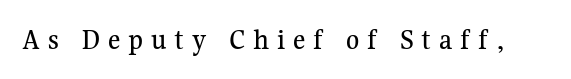
{"serif": "yes", "italic": "no", "width": "normal", "stroke_contrast": "medium", "x_height": "medium", "monospaced": "no", "underline": "no", "letter_spacing": "wide", "letter_spacing_em": 0.26, "glyph_px": 30}
